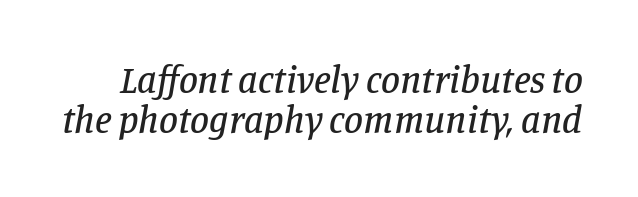
The image shows 38 px serif type, italic (leaning right); set tight line spacing (1.05x), normal letter spacing, not underlined; low stroke contrast and a large x-height.
